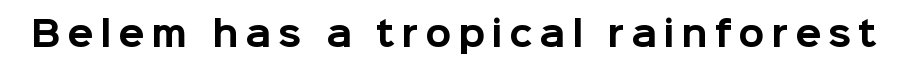
These lines are rendered in a variable-pitch font. Emphasis by weight is at full strength: bold. The space directly below the letters is spotless. When letters stand straight like this, we call the style roman or upright.
